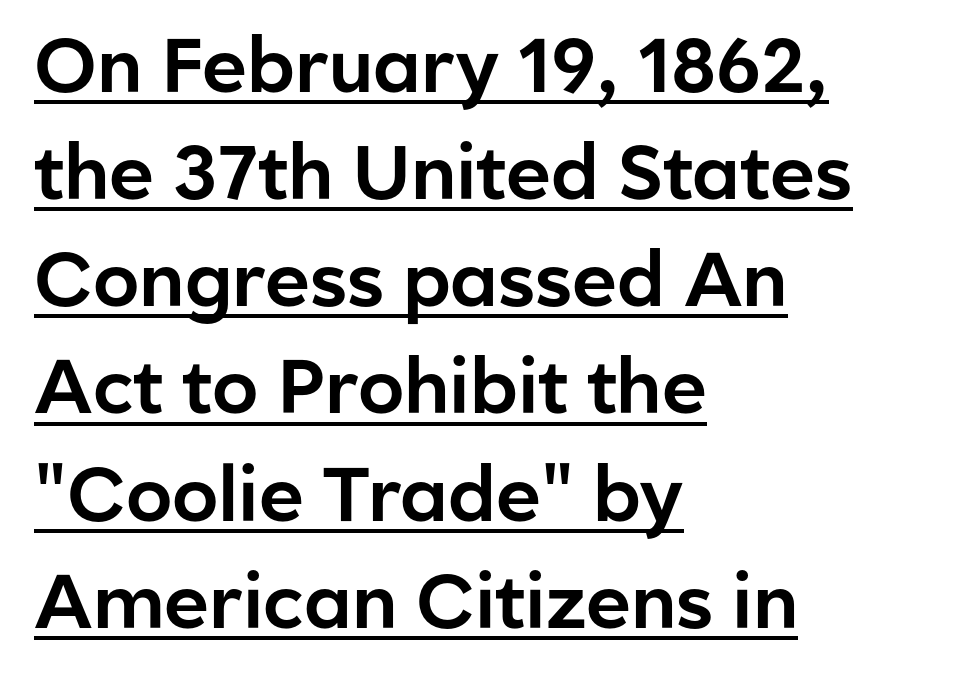
{"serif": "no", "italic": "no", "width": "normal", "stroke_contrast": "low", "x_height": "medium", "monospaced": "no", "underline": "yes", "align": "left", "line_spacing": "normal", "line_spacing_ratio": 1.41, "letter_spacing": "normal", "letter_spacing_em": 0.0, "glyph_px": 76}
